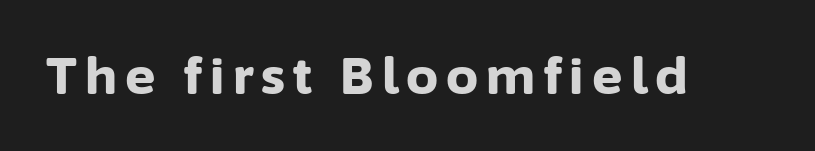
{"serif": "no", "italic": "no", "bold": "yes", "weight": "bold", "width": "normal", "stroke_contrast": "low", "x_height": "medium", "monospaced": "no", "underline": "no", "glyph_px": 51}
